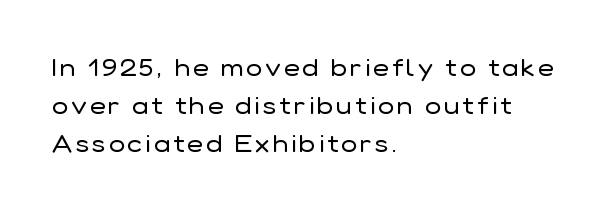
The image shows 24 px text type, upright; set left-aligned, normal line spacing (1.58x), not underlined.
